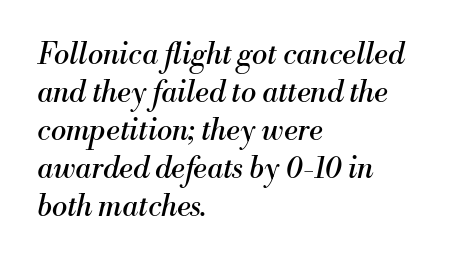
{"serif": "yes", "italic": "yes", "lean": "right", "slant_degrees": 13, "bold": "no", "weight": "regular", "width": "normal", "stroke_contrast": "medium", "x_height": "small", "monospaced": "no", "underline": "no", "align": "left", "line_spacing": "normal", "line_spacing_ratio": 1.31, "letter_spacing": "normal", "letter_spacing_em": 0.0, "glyph_px": 29}
